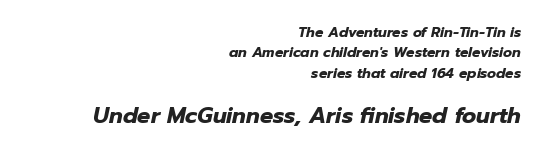
Q: Is the text bold? A: Yes.
Q: Is the text italic (slanted)? A: Yes, it leans right by about 12 degrees.
Q: Is the text underlined? A: No.
Q: How is the paragraph aligned? A: Right-aligned.
Q: Is the spacing between letters normal or unusually wide? A: Normal.
Q: Is the spacing between lines tight, normal or loose? A: Normal.
Q: Which block of text is set in a larger size, the first (top) or the second (bottom)? A: The second (bottom) one.
